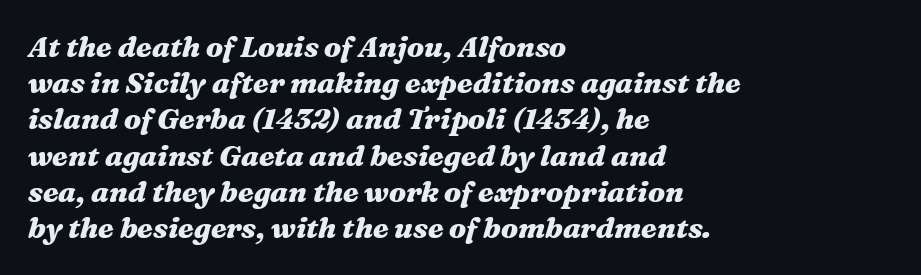
The letters are slanted; this is an italic face. Each letter keeps its own natural width here, so spacing adapts to shape. Words float on clear page, feet unadorned. How heavy is the stroke? Heavy — this is a bold. Normally led — the rows are evenly, conventionally spaced. One-word summary of the alignment: left.
